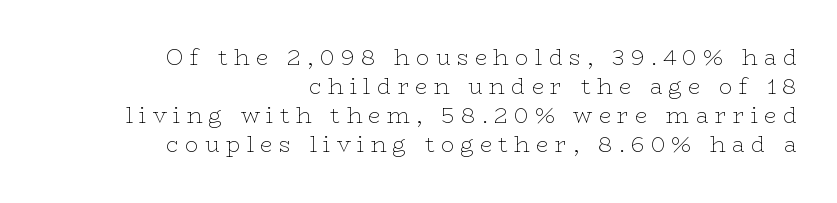
The image shows 22 px text type, upright; set right-aligned, normal line spacing (1.32x), unusually wide letter spacing (+0.29 em), not underlined.
